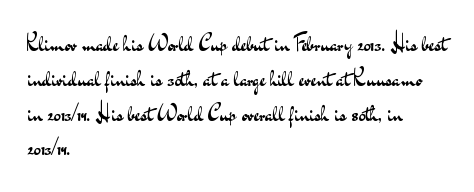
All the whitespace from short lines collects on the right. No extra tracking has been applied to these lines. The space beneath each line is pristine and unruled. Vertical stems look standard width or narrower in stroke.
